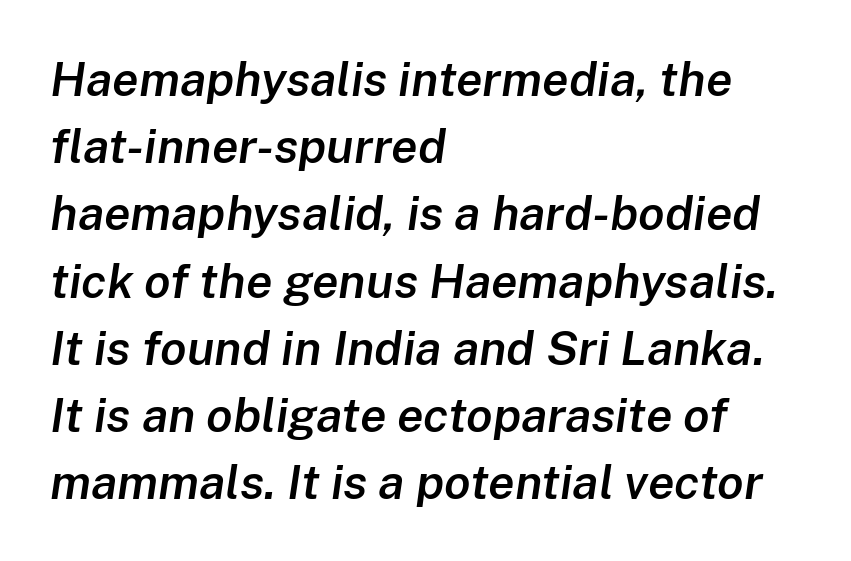
If you drew a line through each stem, it would be angled. Every row of glyphs begins at an identical x-position on the left. Spacing verdict: proportional, widths tailored to each character. This block has exactly the height ordinary leading produces.
